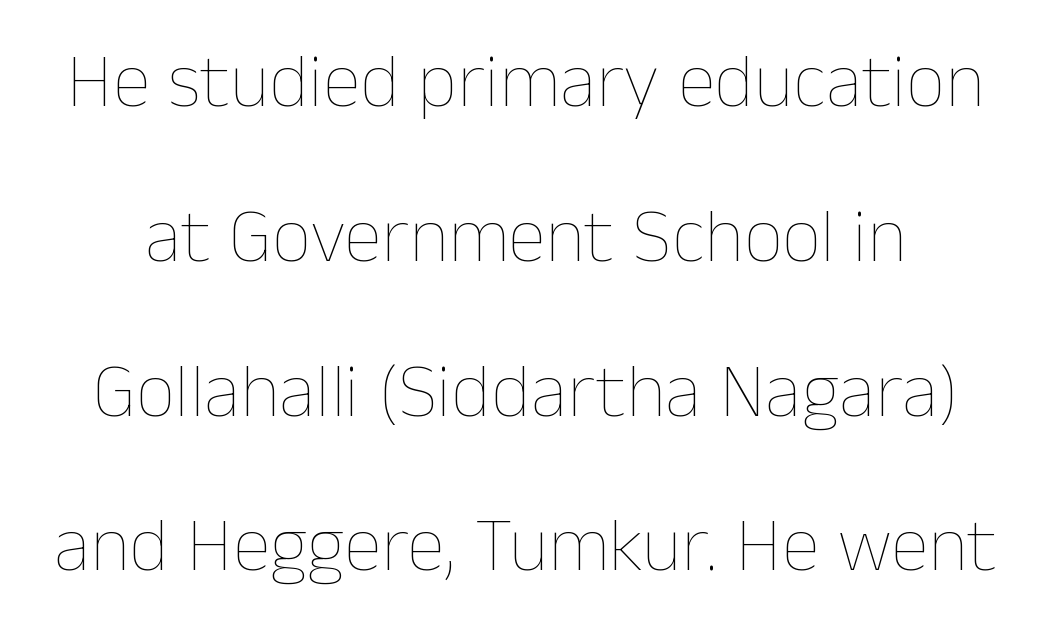
{"italic": "no", "bold": "no", "weight": "thin", "width": "normal", "stroke_contrast": "low", "x_height": "medium", "monospaced": "no", "underline": "no", "line_spacing": "loose", "line_spacing_ratio": 2.01, "letter_spacing": "normal", "letter_spacing_em": 0.0, "glyph_px": 77}
